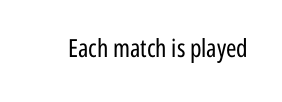
Q: Is the text bold? A: No.
Q: Is the text italic (slanted)? A: No, it is upright.
Q: Is the text underlined? A: No.
Q: Is the spacing between letters normal or unusually wide? A: Normal.
